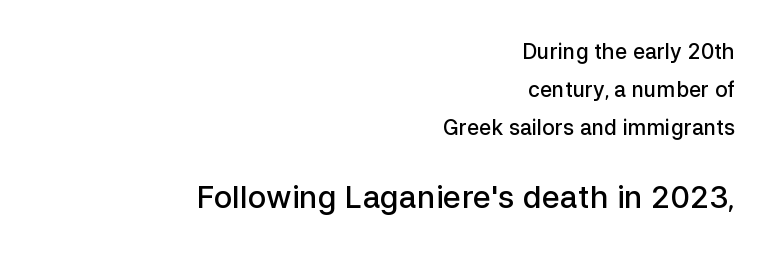
The image shows 31 px semibold sans-serif type, upright; set right-aligned, line spacing 1.81x, normal letter spacing, not underlined; the second (bottom) block is 1.48x larger; low stroke contrast and a medium x-height.
